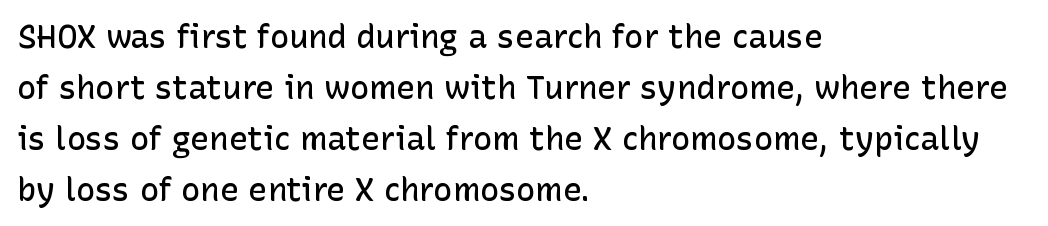
The image shows 32 px semibold sans-serif type, upright; set left-aligned, normal line spacing (1.59x), normal letter spacing, not underlined; low stroke contrast and a medium x-height.
